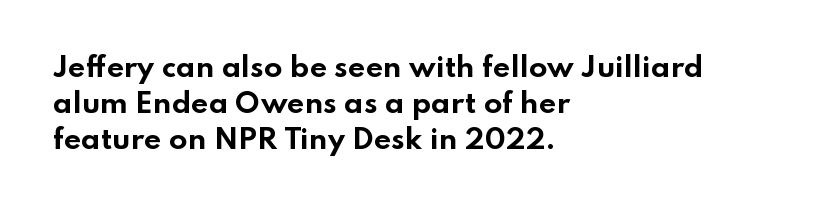
Is there much room between lines? A standard amount, neither cramped nor airy. This rendering features lettering with no underline. The typography opts for an upright posture over an oblique one. Standard letterfit; no display-style spreading of the glyphs. Line starts are locked; line ends wander. Heavy-handed strokes throughout: this text is bold.
